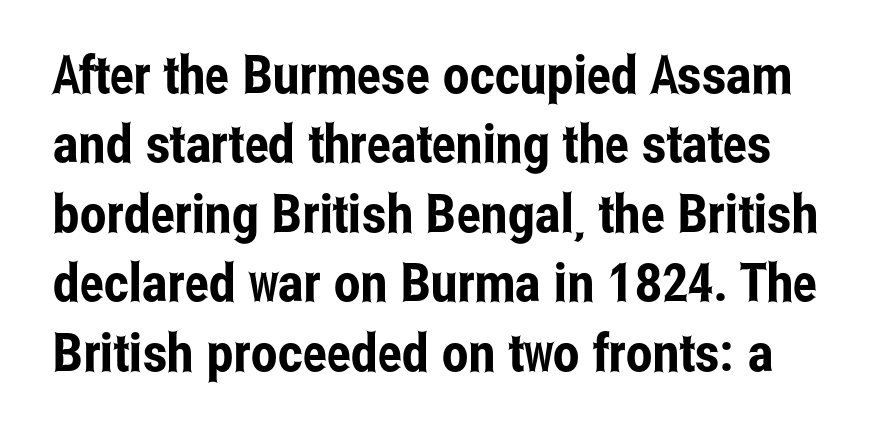
The image shows 53 px condensed sans-serif type, upright; set normal line spacing (1.31x), normal letter spacing, not underlined; low stroke contrast and a medium x-height.
